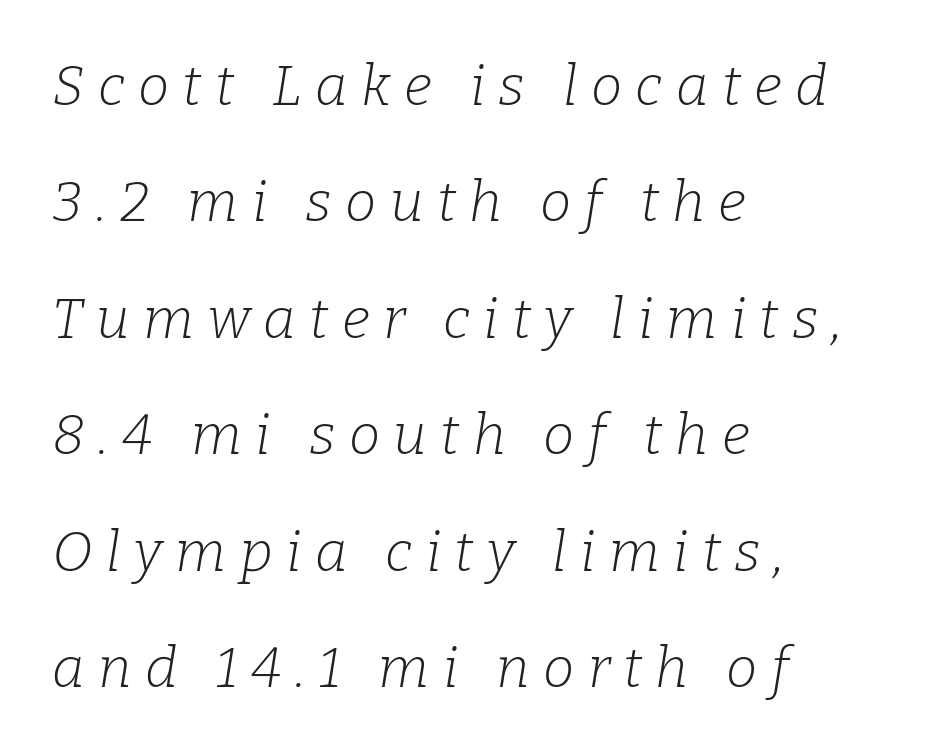
{"serif": "yes", "italic": "yes", "lean": "right", "slant_degrees": 9, "bold": "no", "weight": "light", "width": "normal", "stroke_contrast": "low", "x_height": "medium", "monospaced": "no", "underline": "no", "align": "left", "line_spacing": "loose", "line_spacing_ratio": 2.08, "letter_spacing": "wide", "letter_spacing_em": 0.24, "glyph_px": 56}
